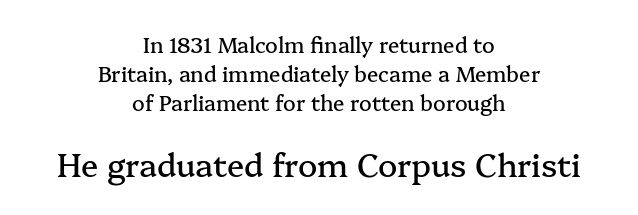
{"serif": "yes", "italic": "no", "width": "normal", "stroke_contrast": "medium", "x_height": "medium", "monospaced": "no", "underline": "no", "align": "center", "line_spacing": "normal", "line_spacing_ratio": 1.37, "letter_spacing": "normal", "letter_spacing_em": 0.0, "larger_block": "second", "size_ratio": 1.52, "glyph_px": 32}
